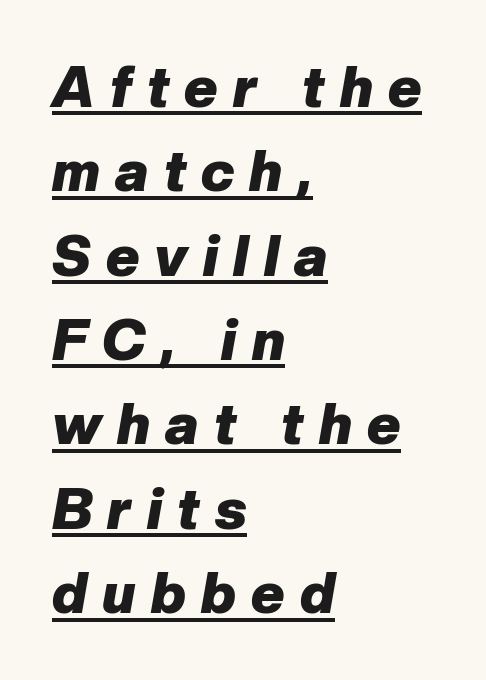
{"italic": "yes", "lean": "right", "slant_degrees": 10, "bold": "yes", "weight": "heavy", "width": "normal", "stroke_contrast": "low", "x_height": "medium", "monospaced": "no", "underline": "yes", "align": "left", "line_spacing": "normal", "line_spacing_ratio": 1.48, "letter_spacing": "wide", "letter_spacing_em": 0.27, "glyph_px": 57}
